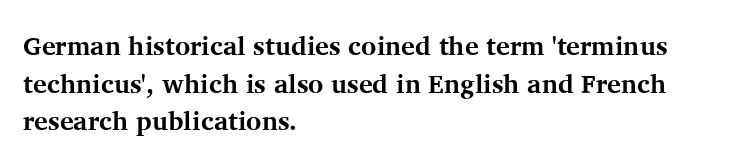
Q: Is the text bold? A: Yes.
Q: Is the text italic (slanted)? A: No, it is upright.
Q: Is the text underlined? A: No.
Q: How is the paragraph aligned? A: Left-aligned.
Q: Is the spacing between letters normal or unusually wide? A: Normal.
Q: Is the spacing between lines tight, normal or loose? A: Normal.
